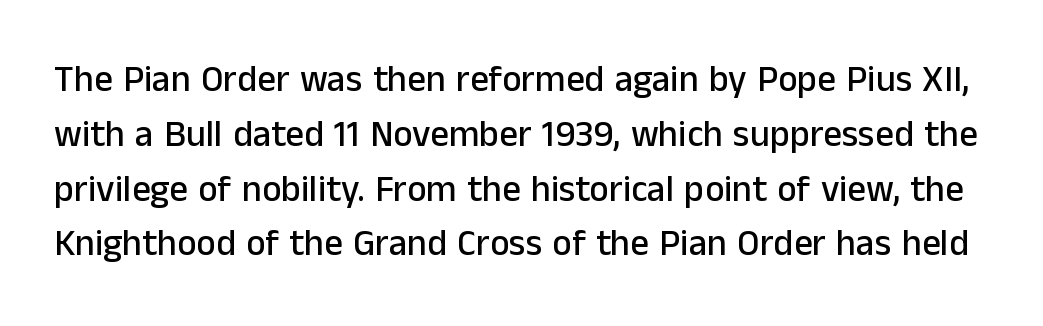
{"serif": "no", "italic": "no", "width": "normal", "stroke_contrast": "low", "x_height": "medium", "monospaced": "no", "underline": "no", "line_spacing": "normal", "line_spacing_ratio": 1.48, "letter_spacing": "normal", "letter_spacing_em": 0.0, "glyph_px": 37}
